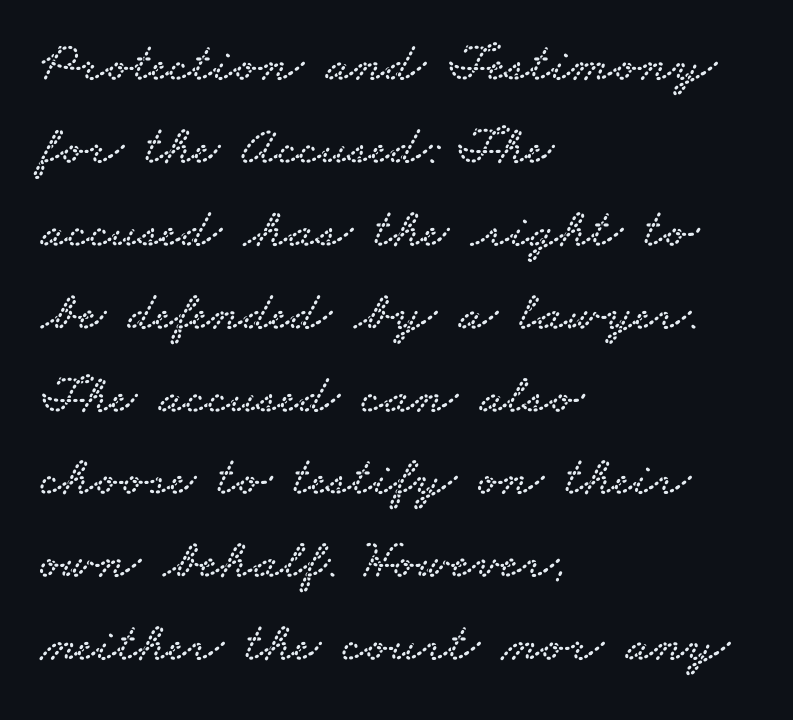
The image shows 56 px wide type; set left-aligned, normal line spacing (1.48x), normal letter spacing, not underlined; low stroke contrast and a small x-height.
